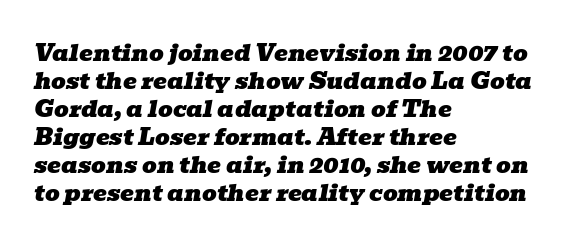
Q: Is the text italic (slanted)? A: Yes, it leans right by about 10 degrees.
Q: Is the text underlined? A: No.
Q: How is the paragraph aligned? A: Left-aligned.
Q: Is the spacing between letters normal or unusually wide? A: Normal.
